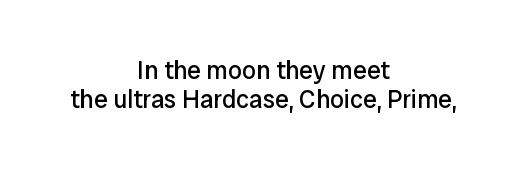
{"italic": "no", "bold": "no", "underline": "no", "align": "center", "line_spacing_ratio": 1.18, "letter_spacing": "normal", "letter_spacing_em": 0.0, "glyph_px": 25}
